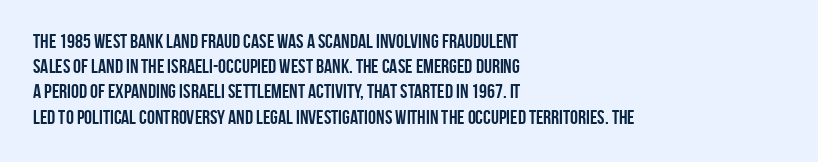
The image shows 20 px bold type, upright; set left-aligned, normal line spacing (1.26x), normal letter spacing, not underlined.
